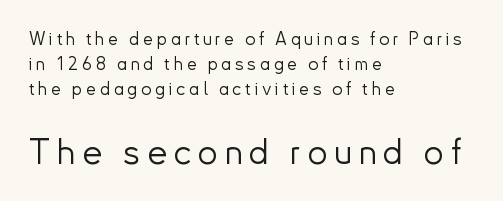
Stems here are at most as thick as an everyday book face. Any mark beneath the type? The region is blank. Successive baselines arrive at the customary interval. Observe the wide spacing: letters keep a clear distance from each other. Grotesque or geometric, the face here clearly has no serifs.
